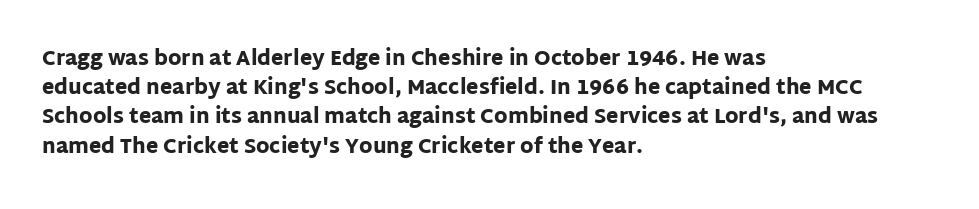
The image shows 20 px bold type, upright; set left-aligned, normal line spacing (1.46x), normal letter spacing, not underlined.
